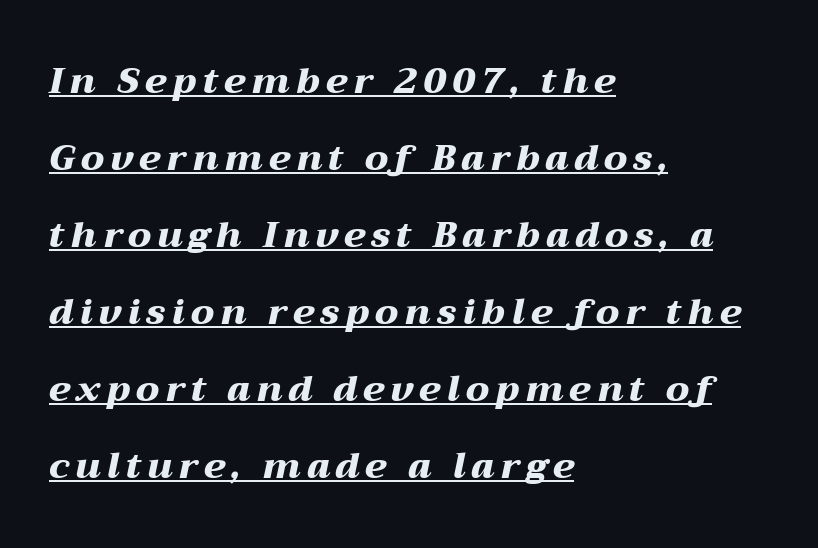
Thick stems and heavy bowls — unmistakably bold. The letters advance in unequal steps, a hallmark of proportional type. Students, observe the line beneath the letters — that is underlining. A great deal of white space separates one row of letters from the next.
